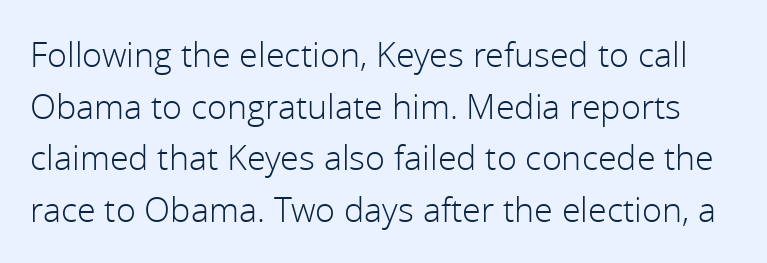
Note: no serifs on the glyphs. A typesetter would call this proportional, since set widths differ per character. The axis of the letterforms is exactly vertical. Bare-footed words on every line. Inter-character spacing is left at the font's built-in metrics. Rows of type keep a routine distance in the vertical direction.
